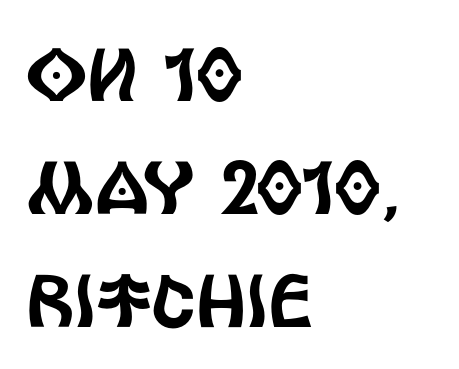
The image shows 75 px condensed sans-serif type, upright; set left-aligned, normal line spacing (1.51x), normal letter spacing, not underlined; a large x-height.
